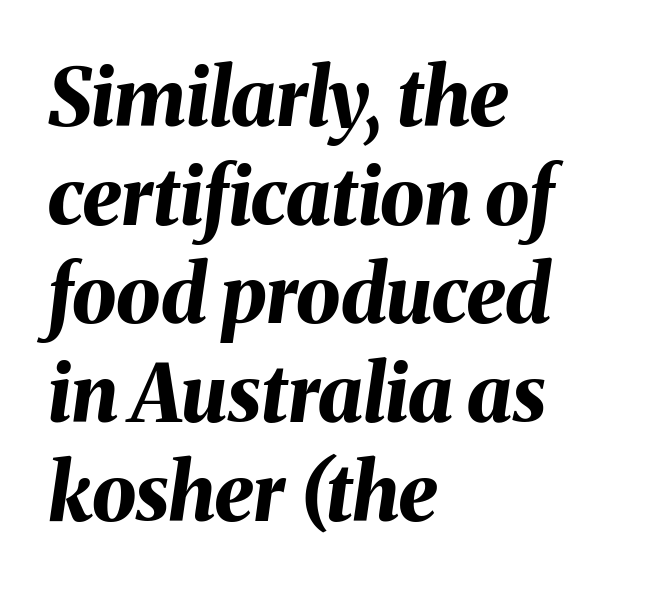
The image shows 79 px bold type, italic (leaning right); set left-aligned, normal line spacing (1.25x), normal letter spacing, not underlined; medium stroke contrast and a medium x-height.
